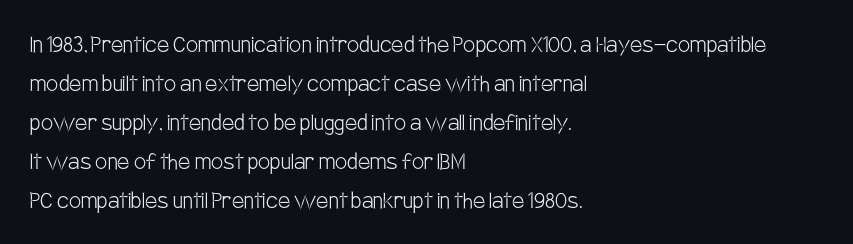
Nothing heavy about these letters — not bold at all. The block of text has a typical density, with ordinary space between rows. Posture: straight, roman, zero tilt. Quick note: underline off. The letterforms sit shoulder to shoulder at normal distance.
